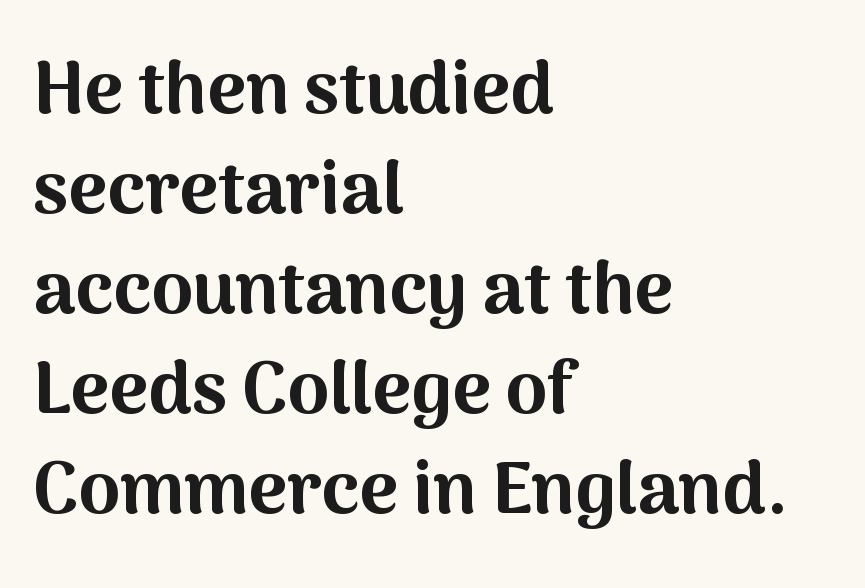
Q: Is the text bold? A: Yes.
Q: Is the text italic (slanted)? A: No, it is upright.
Q: Is the typeface a serif or a sans-serif typeface? A: Sans-serif.
Q: Is the text underlined? A: No.
Q: How is the paragraph aligned? A: Left-aligned.
Q: Is the spacing between letters normal or unusually wide? A: Normal.
Q: Is the spacing between lines tight, normal or loose? A: Normal.
Q: Width (condensed, normal, or wide)? A: Normal.
Q: Stroke contrast? A: Medium.
Q: x-height? A: Medium.
Q: Monospaced? A: No.
